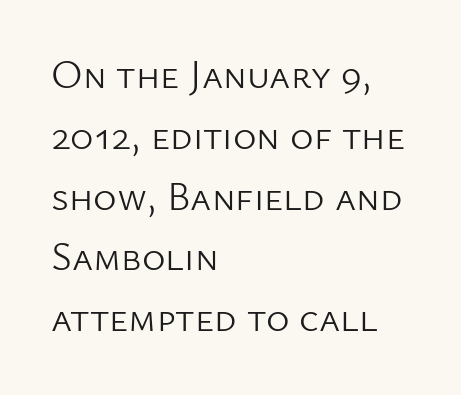
Caption: face not bold, strokes unweighted. Letter spacing: default. This rendering features lettering with no underline. The line-height multiplier appears to be the usual default. Proportional: the letters do not fall into vertical columns. Quick note: not italic, upright.
